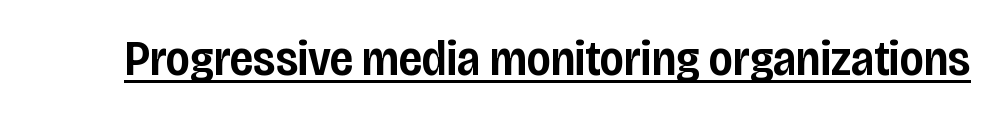
{"serif": "no", "italic": "no", "bold": "semi", "weight": "semibold", "width": "condensed", "stroke_contrast": "low", "x_height": "large", "monospaced": "no", "underline": "yes", "letter_spacing": "normal", "letter_spacing_em": 0.0, "glyph_px": 50}
